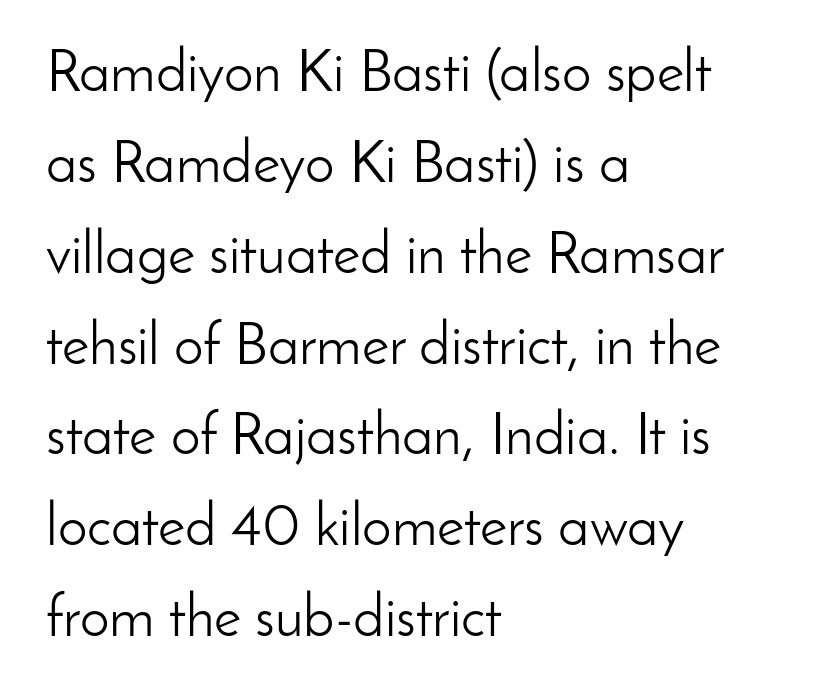
The strokes carry an ordinary text weight at most. A typesetter would mark this as roman, not italic. Quick note: interline space is typical. These lines are rendered in a variable-pitch font.
